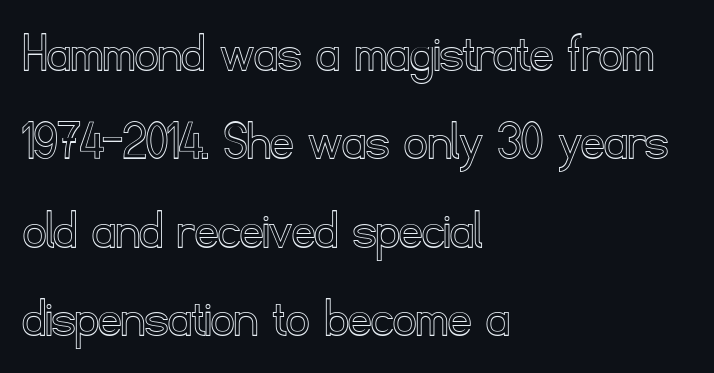
The image shows 57 px text type, upright; set left-aligned, normal line spacing (1.55x), normal letter spacing, not underlined; a small x-height.
